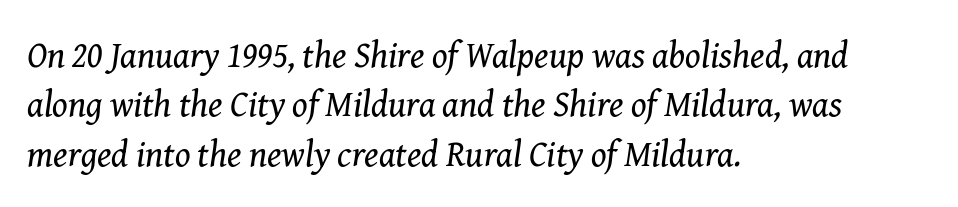
The space directly below the letters is spotless. The passage shown is not bold in any degree. The typesetter chose a ragged-right arrangement here. Check where the strokes stop: tiny serifs finish them off.
